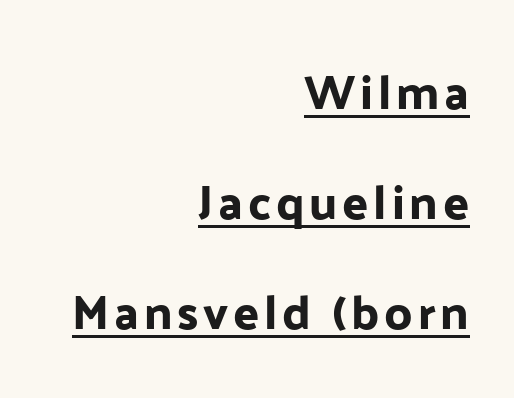
Q: Is the text italic (slanted)? A: No, it is upright.
Q: Is the typeface a serif or a sans-serif typeface? A: Sans-serif.
Q: Is the text underlined? A: Yes.
Q: How is the paragraph aligned? A: Right-aligned.
Q: Is the spacing between lines tight, normal or loose? A: Loose.
Q: Width (condensed, normal, or wide)? A: Normal.
Q: Stroke contrast? A: Low.
Q: x-height? A: Medium.
Q: Monospaced? A: No.
